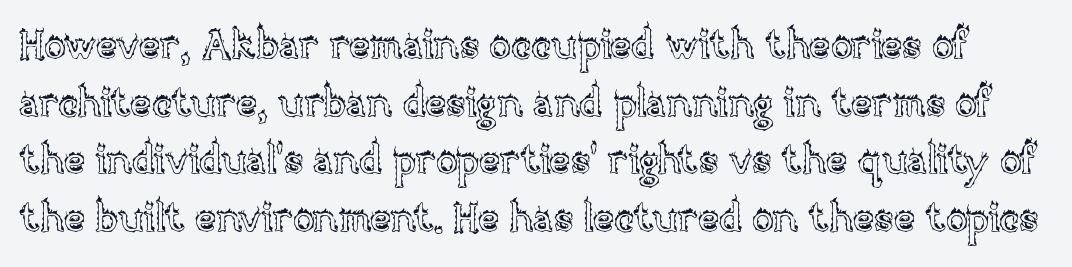
{"italic": "no", "width": "normal", "x_height": "large", "monospaced": "no", "underline": "no", "line_spacing": "normal", "line_spacing_ratio": 1.44, "letter_spacing": "normal", "letter_spacing_em": 0.0, "glyph_px": 40}
